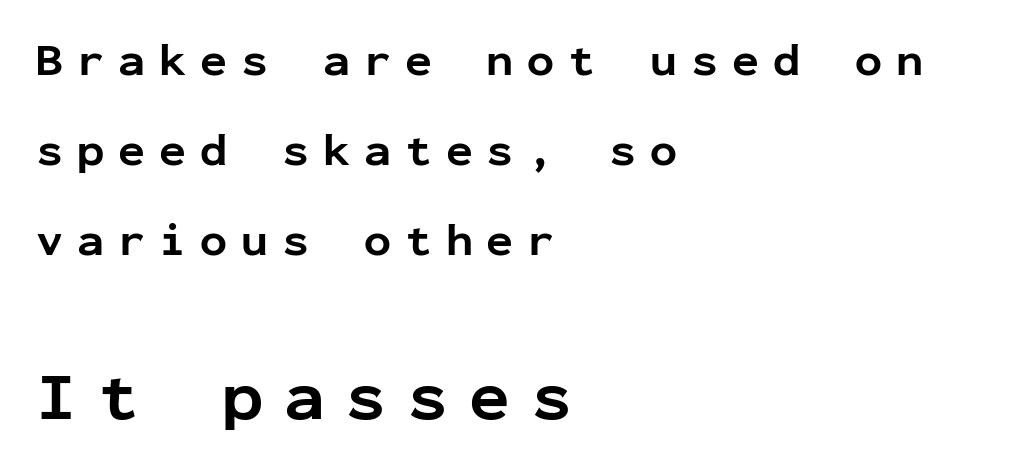
{"serif": "no", "italic": "no", "bold": "yes", "weight": "bold", "width": "normal", "stroke_contrast": "low", "x_height": "medium", "monospaced": "yes", "underline": "no", "align": "left", "line_spacing": "loose", "line_spacing_ratio": 2.0, "letter_spacing": "wide", "letter_spacing_em": 0.31, "larger_block": "second", "size_ratio": 1.51, "glyph_px": 68}
